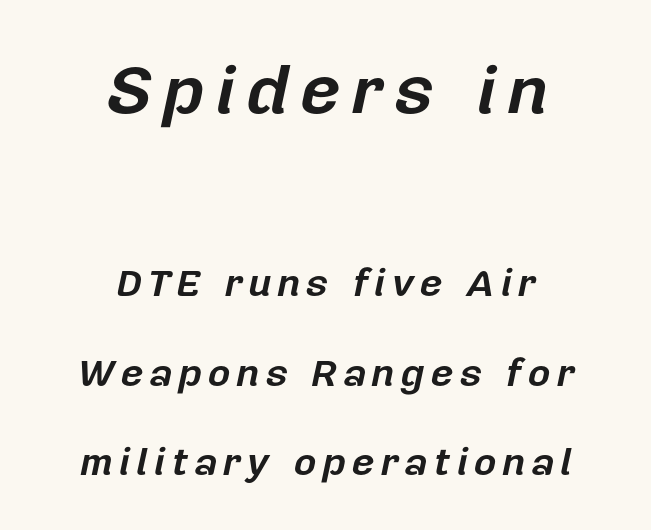
The image shows 69 px bold type, italic (leaning right); set centered, loose line spacing (2.3x), not underlined; the first (top) block is 1.77x larger; low stroke contrast and a medium x-height.
